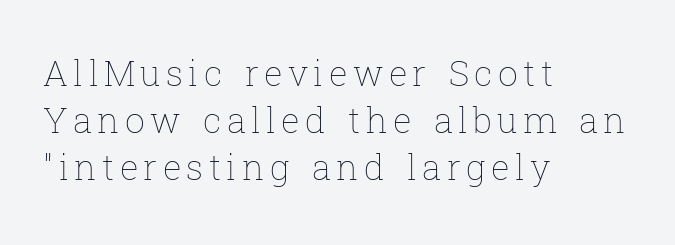
The image shows 35 px thin type, upright; set left-aligned, normal line spacing (1.35x), not underlined; low stroke contrast and a medium x-height.
